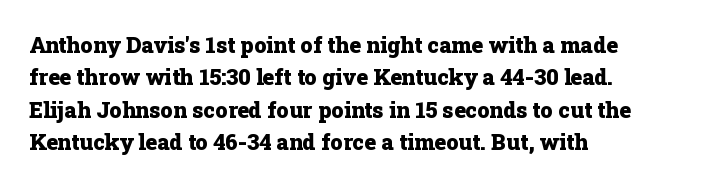
This block has exactly the height ordinary leading produces. A roman cut, with each character standing at attention. Typesetter's note: full bold, strokes at maximum text heaviness. The rendering anchors every line to the left-hand side.
